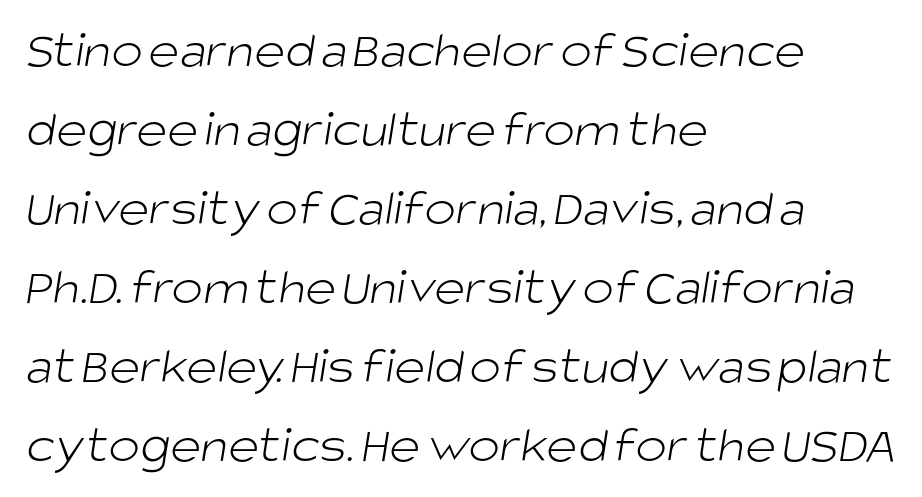
Q: Is the text bold? A: No.
Q: Is the typeface a serif or a sans-serif typeface? A: Sans-serif.
Q: Is the text underlined? A: No.
Q: How is the paragraph aligned? A: Left-aligned.
Q: Is the spacing between letters normal or unusually wide? A: Normal.
Q: Is the spacing between lines tight, normal or loose? A: Normal.
Q: Width (condensed, normal, or wide)? A: Normal.
Q: Stroke contrast? A: Low.
Q: x-height? A: Large.
Q: Monospaced? A: No.
